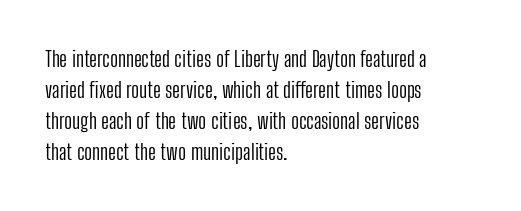
Q: Is the text bold? A: No.
Q: Is the text italic (slanted)? A: No, it is upright.
Q: Is the text underlined? A: No.
Q: How is the paragraph aligned? A: Left-aligned.
Q: Is the spacing between letters normal or unusually wide? A: Normal.
Q: Is the spacing between lines tight, normal or loose? A: Normal.
